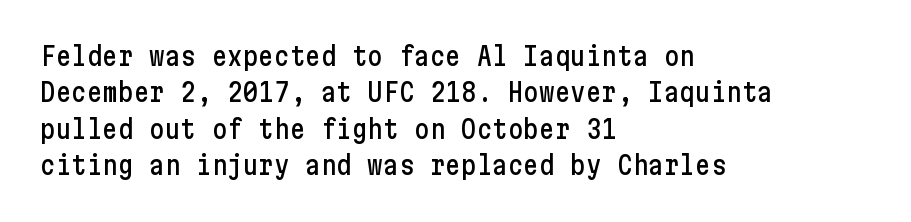
The image shows 26 px text type, upright; set left-aligned, normal line spacing (1.4x), normal letter spacing, not underlined.
